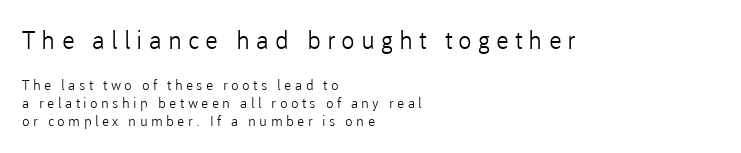
{"italic": "no", "bold": "no", "underline": "no", "align": "left", "line_spacing": "normal", "line_spacing_ratio": 1.31, "letter_spacing": "wide", "letter_spacing_em": 0.24, "larger_block": "first", "size_ratio": 1.79, "glyph_px": 25}
